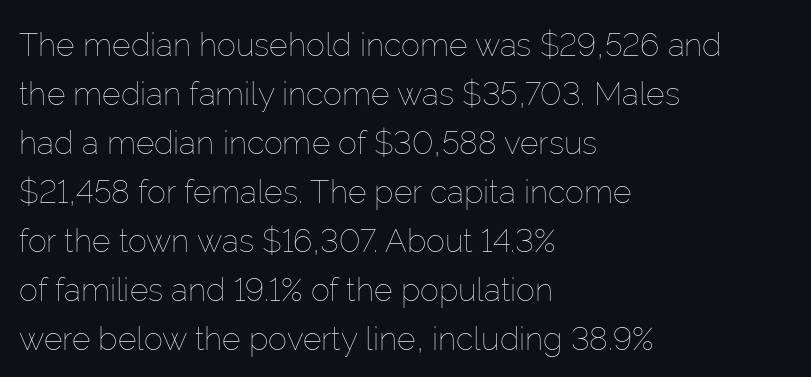
{"italic": "no", "bold": "no", "weight": "thin", "width": "normal", "stroke_contrast": "low", "x_height": "medium", "monospaced": "no", "underline": "no", "align": "left", "line_spacing": "normal", "line_spacing_ratio": 1.53, "letter_spacing": "normal", "letter_spacing_em": 0.0, "glyph_px": 32}
